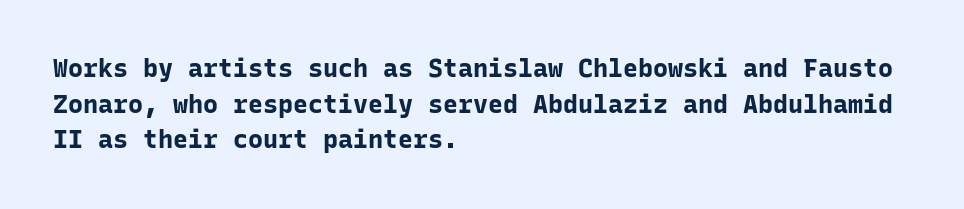
Q: Is the text bold? A: Yes.
Q: Is the text italic (slanted)? A: No, it is upright.
Q: Is the text underlined? A: No.
Q: How is the paragraph aligned? A: Left-aligned.
Q: Is the spacing between letters normal or unusually wide? A: Normal.
Q: Is the spacing between lines tight, normal or loose? A: Normal.
